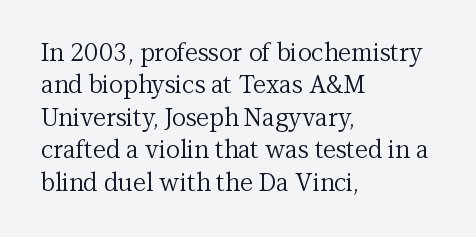
{"italic": "no", "bold": "no", "underline": "no", "align": "left", "line_spacing": "normal", "line_spacing_ratio": 1.35, "letter_spacing": "normal", "letter_spacing_em": 0.0, "glyph_px": 24}
